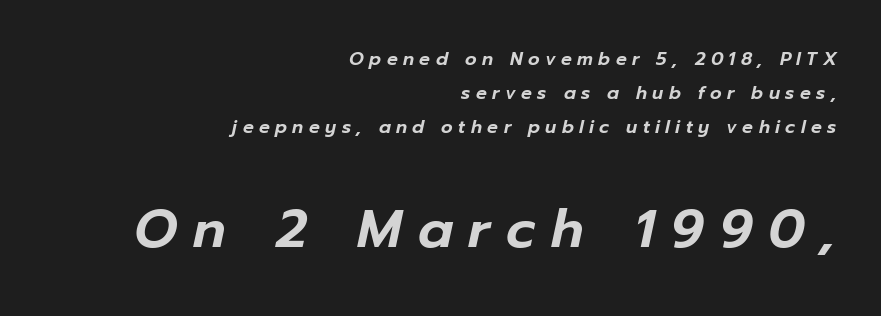
Q: Is the text italic (slanted)? A: Yes, it leans right by about 12 degrees.
Q: Is the text underlined? A: No.
Q: How is the paragraph aligned? A: Right-aligned.
Q: Is the spacing between letters normal or unusually wide? A: Unusually wide.
Q: Which block of text is set in a larger size, the first (top) or the second (bottom)? A: The second (bottom) one.
Q: Width (condensed, normal, or wide)? A: Normal.
Q: Stroke contrast? A: Low.
Q: x-height? A: Medium.
Q: Monospaced? A: No.
